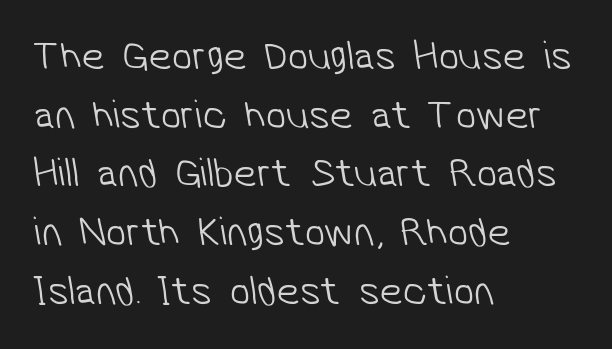
{"serif": "no", "bold": "no", "weight": "light", "width": "normal", "stroke_contrast": "low", "x_height": "medium", "monospaced": "no", "underline": "no", "align": "left", "line_spacing": "normal", "line_spacing_ratio": 1.43, "letter_spacing": "normal", "letter_spacing_em": 0.0, "glyph_px": 41}
